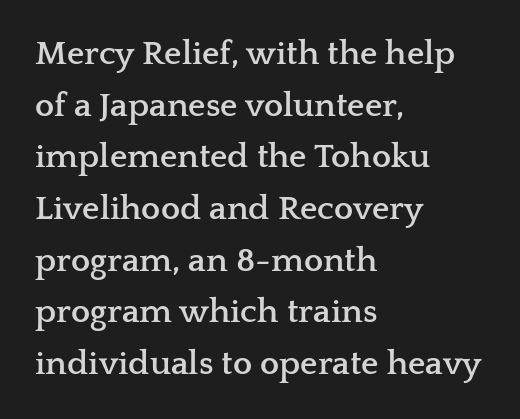
Q: Is the text bold? A: Yes.
Q: Is the text italic (slanted)? A: No, it is upright.
Q: Is the typeface a serif or a sans-serif typeface? A: Serif.
Q: Is the text underlined? A: No.
Q: How is the paragraph aligned? A: Left-aligned.
Q: Is the spacing between letters normal or unusually wide? A: Normal.
Q: Is the spacing between lines tight, normal or loose? A: Normal.
Q: Width (condensed, normal, or wide)? A: Wide.
Q: Stroke contrast? A: Low.
Q: x-height? A: Medium.
Q: Monospaced? A: No.
